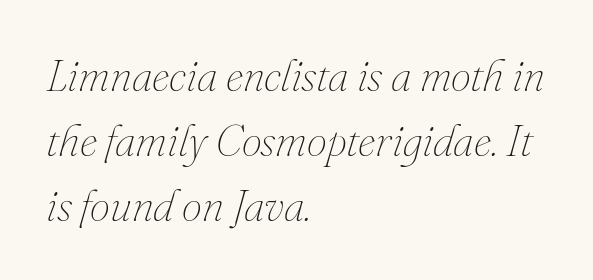
These lines sit exactly where default settings would place them. Here the glyphs are tracked normally, forming tight word shapes. The whole block is typeset with a tilt. The passage shown is typed in a proportional face where columns would drift. The rag falls on the right side of this text block.
